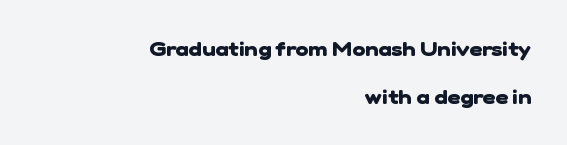
{"bold": "yes", "underline": "no", "align": "right", "line_spacing": "loose", "line_spacing_ratio": 2.4, "letter_spacing": "normal", "letter_spacing_em": 0.0, "glyph_px": 20}
